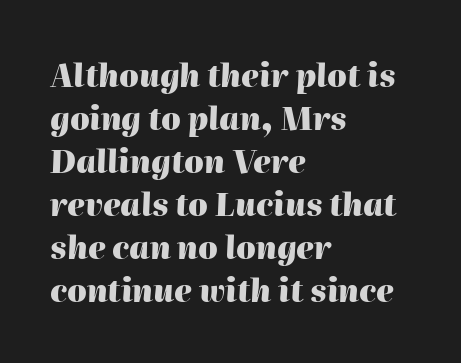
{"italic": "yes", "lean": "right", "slant_degrees": 2, "bold": "yes", "weight": "heavy", "width": "normal", "stroke_contrast": "high", "x_height": "medium", "monospaced": "no", "underline": "no", "align": "left", "line_spacing": "normal", "line_spacing_ratio": 1.39, "letter_spacing": "normal", "letter_spacing_em": 0.0, "glyph_px": 31}
